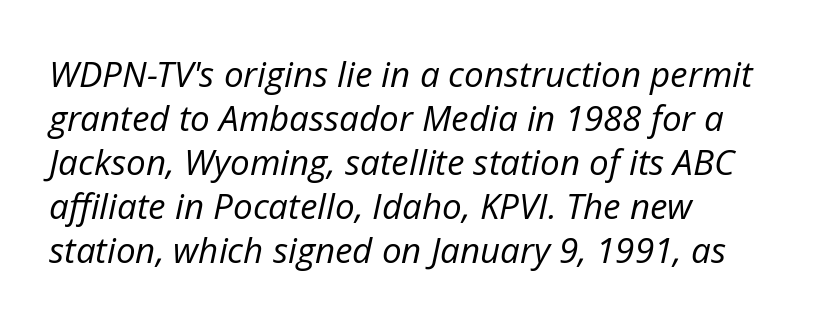
Q: Is the text bold? A: No.
Q: Is the text italic (slanted)? A: Yes, it leans right by about 12 degrees.
Q: Is the text underlined? A: No.
Q: How is the paragraph aligned? A: Left-aligned.
Q: Is the spacing between letters normal or unusually wide? A: Normal.
Q: Is the spacing between lines tight, normal or loose? A: Normal.
Q: Width (condensed, normal, or wide)? A: Normal.
Q: Stroke contrast? A: Low.
Q: x-height? A: Medium.
Q: Monospaced? A: No.
